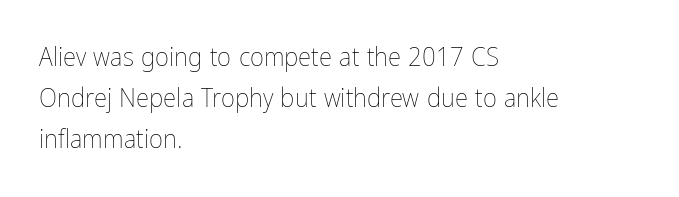
Q: Is the text bold? A: No.
Q: Is the text italic (slanted)? A: No, it is upright.
Q: Is the text underlined? A: No.
Q: How is the paragraph aligned? A: Left-aligned.
Q: Is the spacing between letters normal or unusually wide? A: Normal.
Q: Is the spacing between lines tight, normal or loose? A: Normal.
